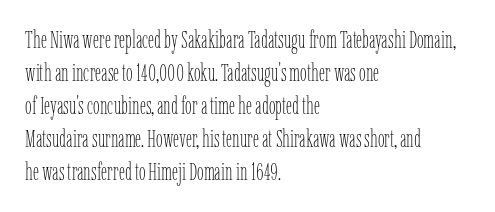
Horizontally, the lines are justified to the leading edge only. A roman cut, with each character standing at attention. The lines sit at an ordinary, default distance from one another. The font sits on the lighter half of the weight spectrum, regular included. Just letters on the line, the space beneath them empty. Standard letterfit; no display-style spreading of the glyphs.
